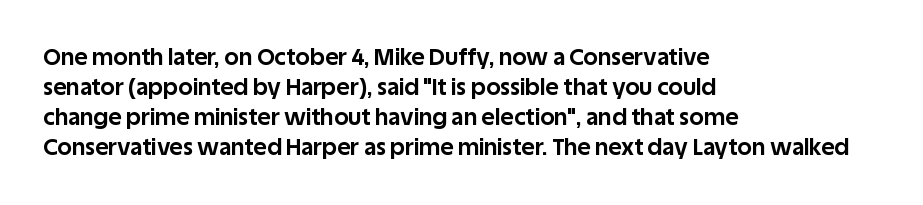
Does extra space separate the letters? No, they use regular spacing. The passage is arranged the way most books set body copy — flush left. Successive baselines arrive at the customary interval. Posture: upright roman. Is the type bold? Yes — the strokes are clearly thick and heavy.
